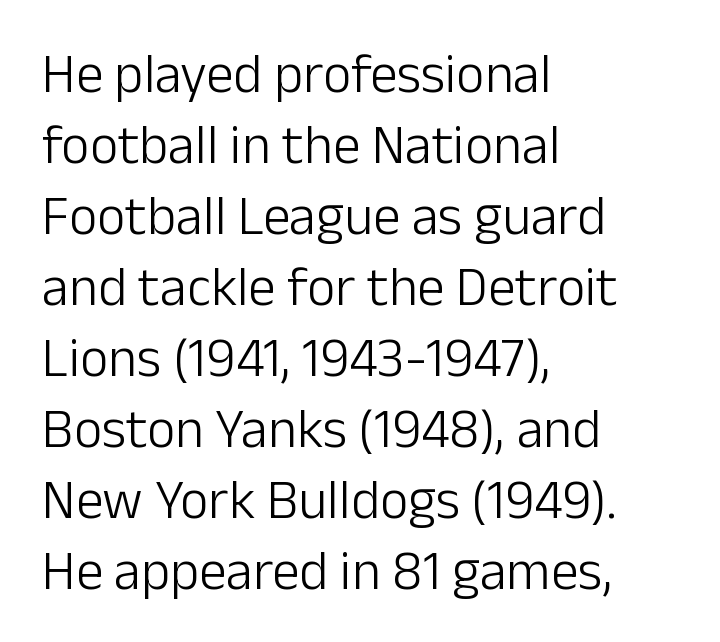
Q: Is the text bold? A: No.
Q: Is the text italic (slanted)? A: No, it is upright.
Q: Is the typeface a serif or a sans-serif typeface? A: Sans-serif.
Q: Is the text underlined? A: No.
Q: How is the paragraph aligned? A: Left-aligned.
Q: Is the spacing between letters normal or unusually wide? A: Normal.
Q: Is the spacing between lines tight, normal or loose? A: Normal.
Q: Width (condensed, normal, or wide)? A: Normal.
Q: Stroke contrast? A: Low.
Q: x-height? A: Medium.
Q: Monospaced? A: No.
